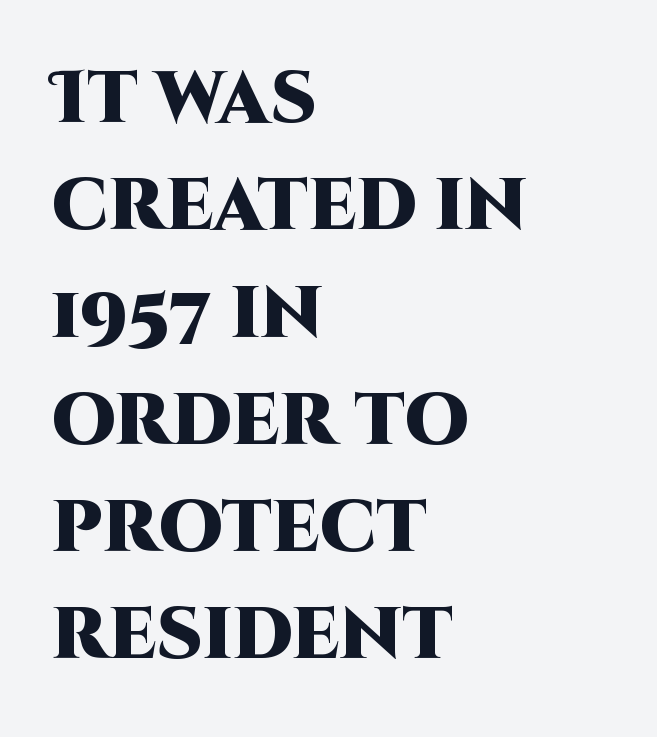
Default kerning and tracking; the words read as compact shapes. One-word summary of the alignment: left. A typesetter would mark this as roman, not italic. Unlike a traditional serif, this face leaves its strokes unadorned. Looks like regular typesetting: each glyph gets only the width it needs.
